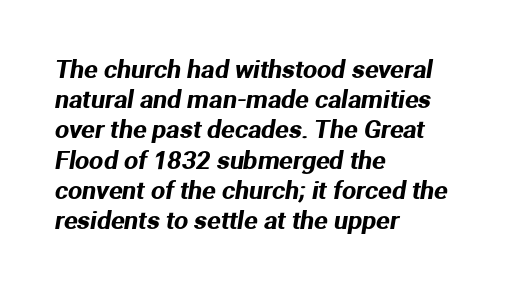
{"underline": "no", "align": "left", "line_spacing_ratio": 1.21, "letter_spacing": "normal", "letter_spacing_em": 0.0, "glyph_px": 25}
